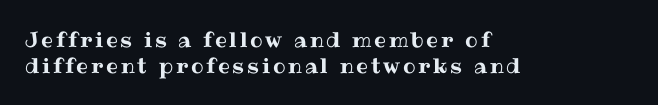
The image shows 21 px text type, upright; set left-aligned, line spacing 1.23x, not underlined.
